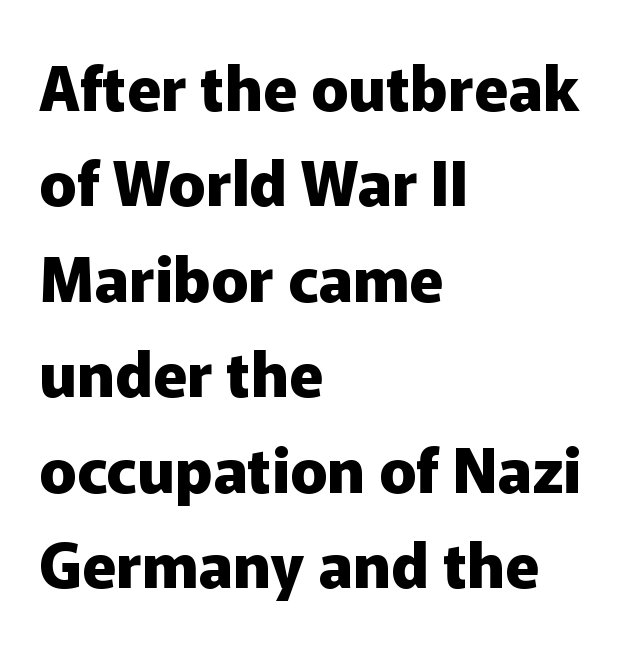
Q: Is the text bold? A: Yes.
Q: Is the text italic (slanted)? A: No, it is upright.
Q: Is the typeface a serif or a sans-serif typeface? A: Sans-serif.
Q: Is the text underlined? A: No.
Q: How is the paragraph aligned? A: Left-aligned.
Q: Is the spacing between letters normal or unusually wide? A: Normal.
Q: Is the spacing between lines tight, normal or loose? A: Normal.
Q: Width (condensed, normal, or wide)? A: Normal.
Q: Stroke contrast? A: Low.
Q: x-height? A: Medium.
Q: Monospaced? A: No.
